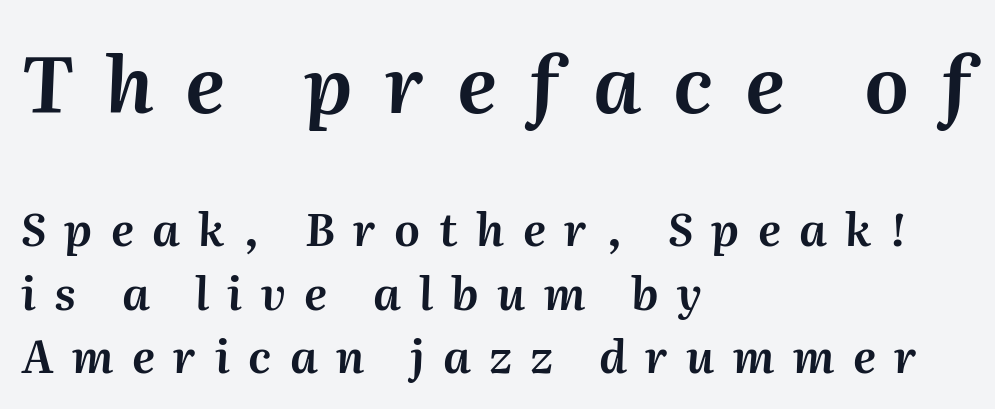
{"italic": "yes", "lean": "right", "slant_degrees": 2, "width": "normal", "stroke_contrast": "medium", "x_height": "medium", "monospaced": "no", "underline": "no", "align": "left", "line_spacing": "normal", "line_spacing_ratio": 1.41, "letter_spacing": "wide", "letter_spacing_em": 0.41, "larger_block": "first", "size_ratio": 1.73, "glyph_px": 78}
